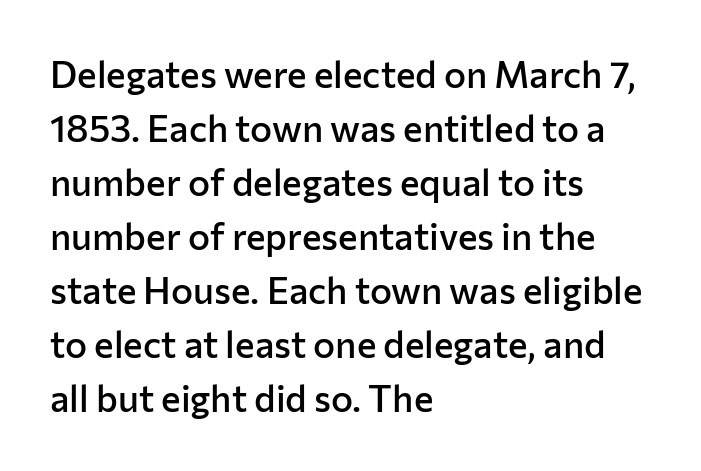
The image shows 37 px semibold sans-serif type, upright; set left-aligned, normal line spacing (1.46x), normal letter spacing, not underlined; low stroke contrast and a medium x-height.
